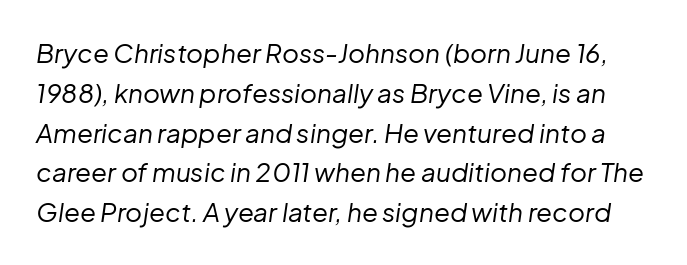
The image shows 26 px text type, italic (leaning right); set normal line spacing (1.53x), normal letter spacing, not underlined.
